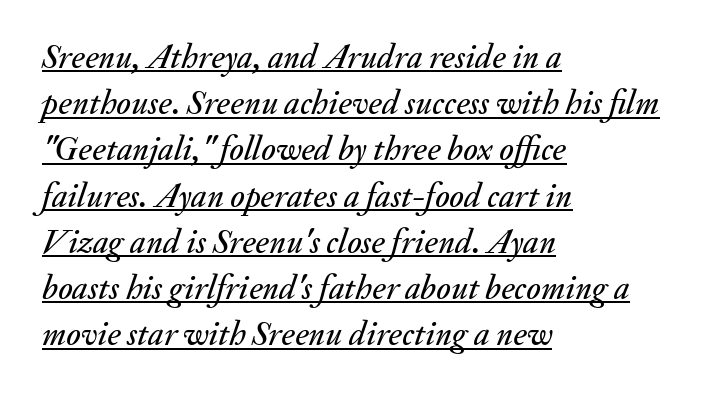
The image shows 34 px text type, italic (leaning right); set left-aligned, normal line spacing (1.36x), normal letter spacing, underlined; medium stroke contrast and a small x-height.
